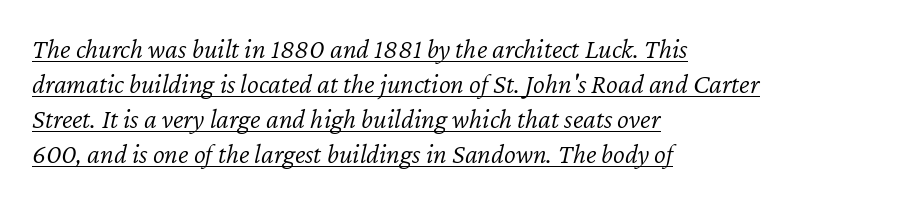
{"italic": "yes", "lean": "right", "slant_degrees": 12, "bold": "no", "weight": "light", "width": "normal", "stroke_contrast": "low", "x_height": "medium", "monospaced": "no", "underline": "yes", "align": "left", "line_spacing": "normal", "line_spacing_ratio": 1.25, "letter_spacing": "normal", "letter_spacing_em": 0.0, "glyph_px": 28}
